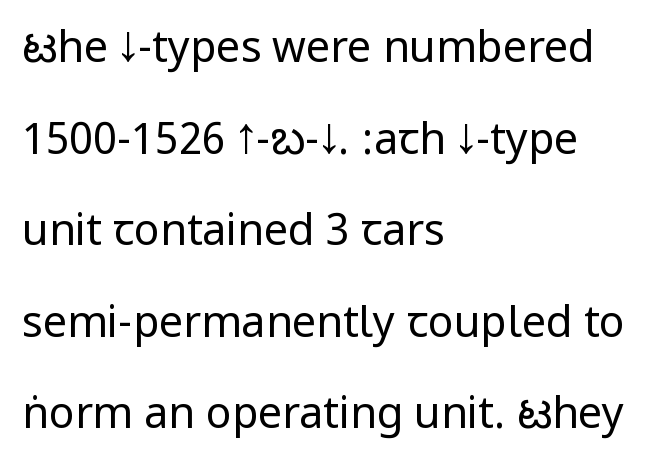
These lines are composed in type without serifs. Italic? Not at all — the glyphs are vertical. Notice the wide empty band between every row — that's loose leading. The cut favours lightness, reaching ordinary text weight at its darkest. Between one letter and the next there's only the usual sliver of space.
